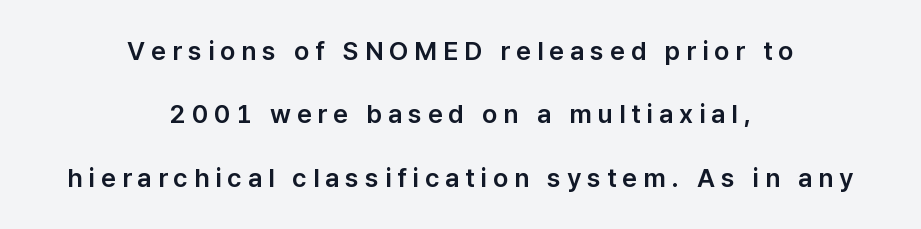
This rendering uses center alignment, leaving both contours irregular but symmetric. Words float on clear page, feet unadorned. Is there much room between lines? Yes — plenty of vertical air separates them. Italic: no, the glyphs are upright roman.
